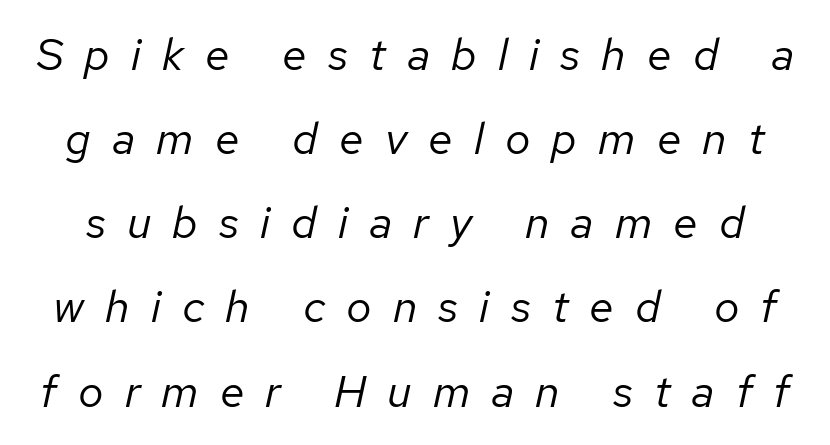
The image shows 45 px regular-weight type, italic (leaning right); set line spacing 1.87x, unusually wide letter spacing (+0.47 em), not underlined; low stroke contrast and a medium x-height.
